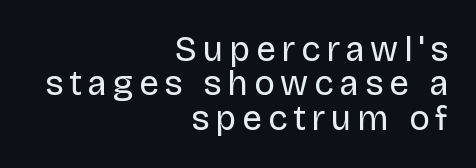
{"serif": "no", "italic": "no", "bold": "no", "weight": "regular", "width": "normal", "stroke_contrast": "low", "x_height": "large", "monospaced": "no", "underline": "no", "align": "right", "line_spacing": "tight", "line_spacing_ratio": 0.98, "glyph_px": 35}
